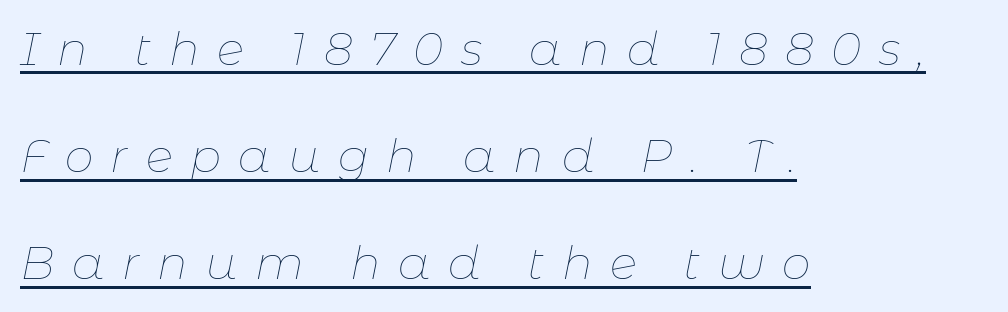
Q: Is the text bold? A: No.
Q: Is the text italic (slanted)? A: Yes, it leans right by about 11 degrees.
Q: Is the text underlined? A: Yes.
Q: How is the paragraph aligned? A: Left-aligned.
Q: Is the spacing between letters normal or unusually wide? A: Unusually wide.
Q: Is the spacing between lines tight, normal or loose? A: Loose.
Q: Width (condensed, normal, or wide)? A: Normal.
Q: Stroke contrast? A: Low.
Q: x-height? A: Medium.
Q: Monospaced? A: No.
